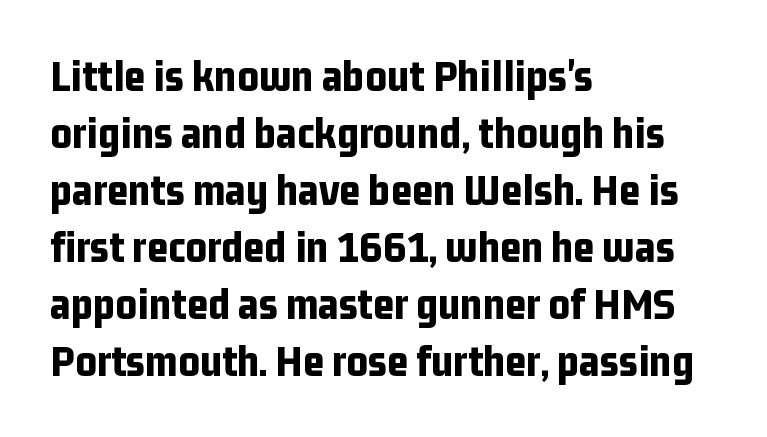
The image shows 46 px bold, condensed sans-serif type, upright; set left-aligned, line spacing 1.24x, normal letter spacing, not underlined; low stroke contrast and a medium x-height.
